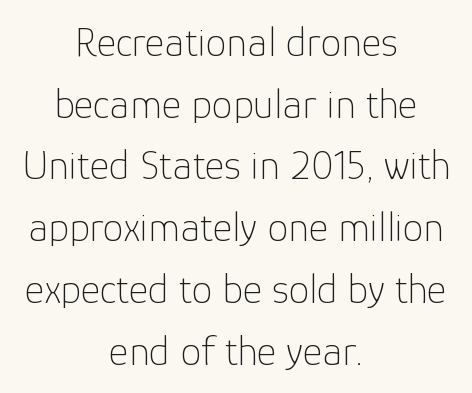
Leftover space on each line is divided equally before and after the words. Letterform terminals end flat and unadorned throughout the passage. Does the lettering tilt? It doesn't — this is upright. Summary of vertical rhythm: regular, with standard interline spacing. Rule under the text: the space is simply empty.
